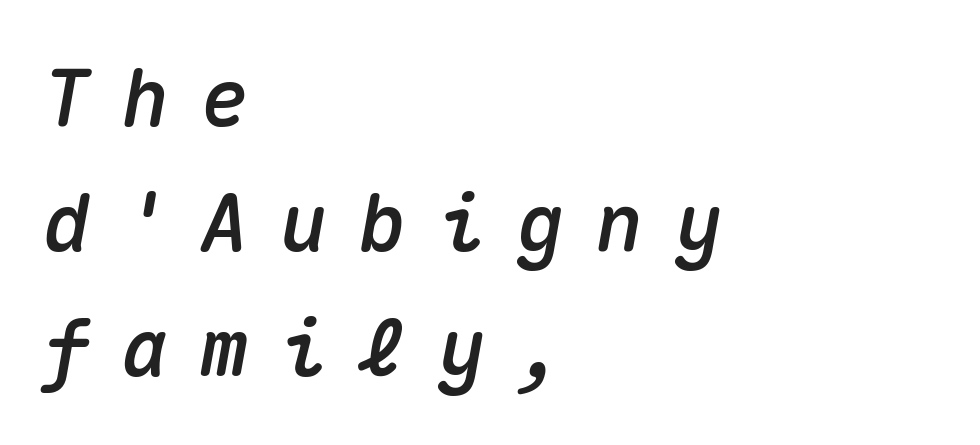
{"italic": "yes", "lean": "right", "slant_degrees": 10, "width": "normal", "stroke_contrast": "medium", "x_height": "medium", "monospaced": "yes", "underline": "no", "align": "left", "line_spacing": "normal", "line_spacing_ratio": 1.58, "letter_spacing": "wide", "letter_spacing_em": 0.4, "glyph_px": 79}
